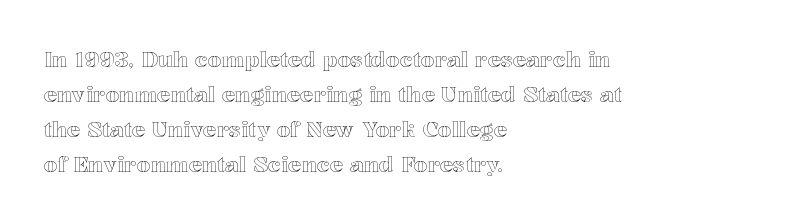
The image shows 22 px text type, upright; set left-aligned, normal line spacing (1.59x), normal letter spacing, not underlined.
